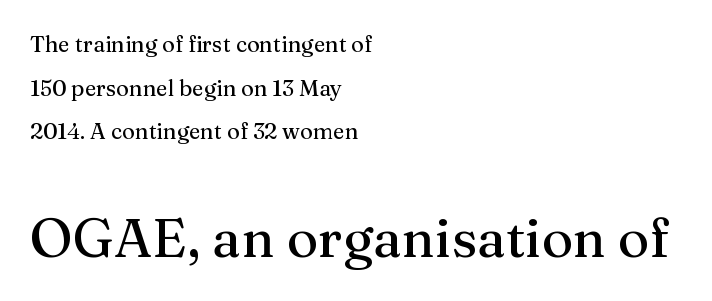
Q: Is the text italic (slanted)? A: No, it is upright.
Q: Is the typeface a serif or a sans-serif typeface? A: Serif.
Q: Is the text underlined? A: No.
Q: How is the paragraph aligned? A: Left-aligned.
Q: Is the spacing between letters normal or unusually wide? A: Normal.
Q: Is the spacing between lines tight, normal or loose? A: Loose.
Q: Which block of text is set in a larger size, the first (top) or the second (bottom)? A: The second (bottom) one.
Q: Width (condensed, normal, or wide)? A: Normal.
Q: Stroke contrast? A: Medium.
Q: x-height? A: Medium.
Q: Monospaced? A: No.
